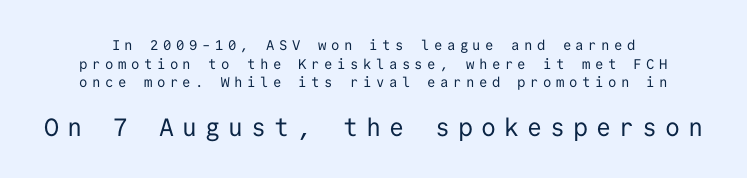
No italicization has been applied; the sample stays upright. Any mark beneath the type? The region is blank. Whoever set this chose a conventional vertical rhythm. Weight: regular or lighter. Does extra space separate the letters? Yes, quite a lot of it. Look at the glyph heights: the lower group is clearly the bigger setting.
